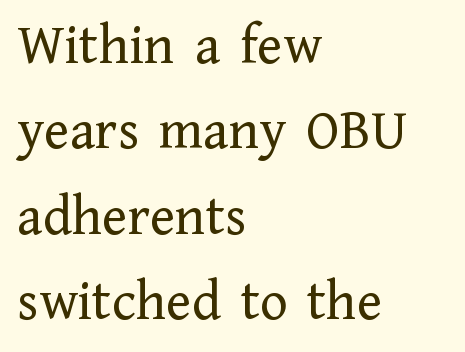
Q: Is the text bold? A: No.
Q: Is the text italic (slanted)? A: No, it is upright.
Q: Is the typeface a serif or a sans-serif typeface? A: Serif.
Q: Is the text underlined? A: No.
Q: How is the paragraph aligned? A: Left-aligned.
Q: Is the spacing between letters normal or unusually wide? A: Normal.
Q: Is the spacing between lines tight, normal or loose? A: Normal.
Q: Width (condensed, normal, or wide)? A: Normal.
Q: Stroke contrast? A: Low.
Q: x-height? A: Medium.
Q: Monospaced? A: No.
